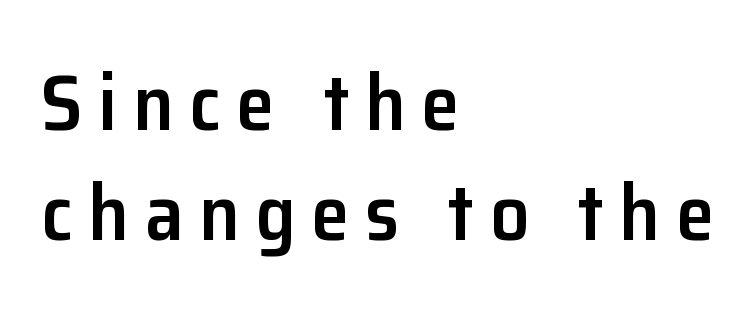
The image shows 78 px semibold sans-serif type, upright; set left-aligned, normal line spacing (1.41x), unusually wide letter spacing (+0.2 em), not underlined; low stroke contrast and a medium x-height.
